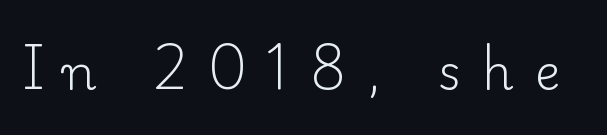
The image shows 48 px light type, upright; set unusually wide letter spacing (+0.44 em), not underlined; low stroke contrast and a small x-height.
